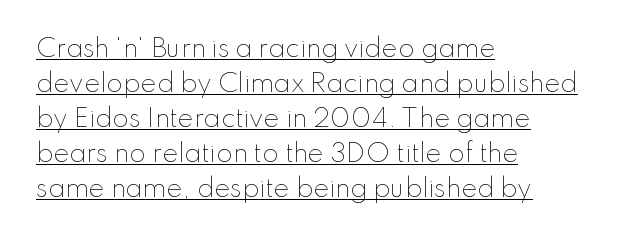
The image shows 24 px text type, upright; set left-aligned, normal line spacing (1.46x), normal letter spacing, underlined.
